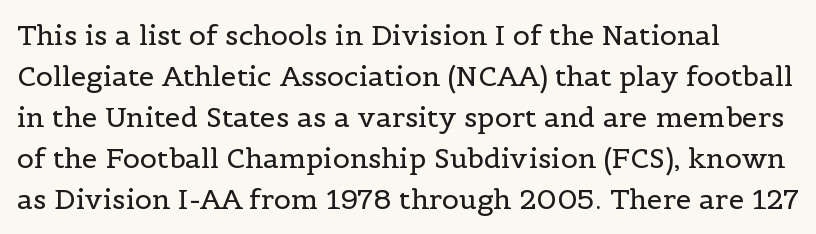
Nobody touched the tracking dial on this one. The glyphs in this specimen are seriffed. Think of a printed novel: that variable character pitch is what you see here. A normal amount of white space separates one row of letters from the next. Tall strokes in this sample are plumb rather than angled.
